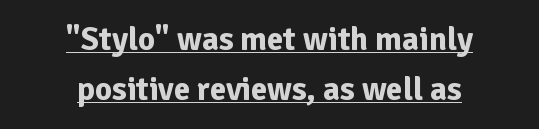
{"serif": "no", "italic": "no", "bold": "yes", "weight": "bold", "width": "normal", "stroke_contrast": "low", "x_height": "medium", "monospaced": "no", "underline": "yes", "align": "center", "line_spacing": "normal", "line_spacing_ratio": 1.53, "letter_spacing": "normal", "letter_spacing_em": 0.0, "glyph_px": 33}
